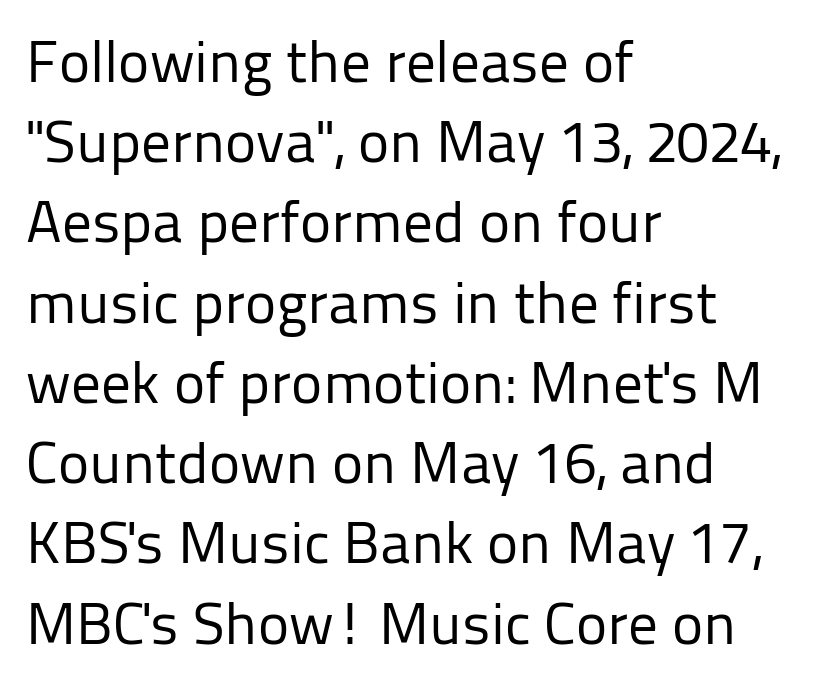
{"serif": "no", "italic": "no", "bold": "no", "weight": "regular", "width": "normal", "stroke_contrast": "low", "x_height": "medium", "monospaced": "no", "underline": "no", "align": "left", "line_spacing": "normal", "line_spacing_ratio": 1.36, "letter_spacing": "normal", "letter_spacing_em": 0.0, "glyph_px": 59}
